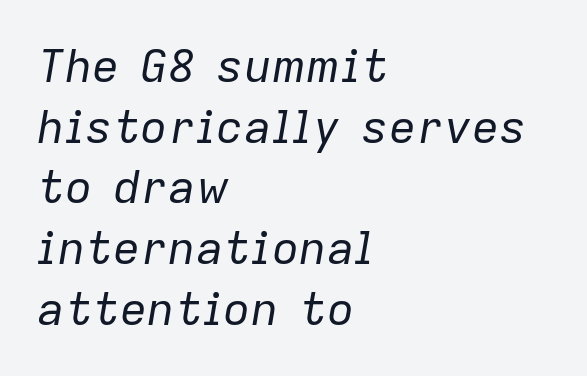
The letters advance in unequal steps, a hallmark of proportional type. Counters stay open thanks to moderate or lighter strokes. The specimen omits any rule beneath the text block's lines. Which margin do the lines hug? The left one — the right edge is uneven.
